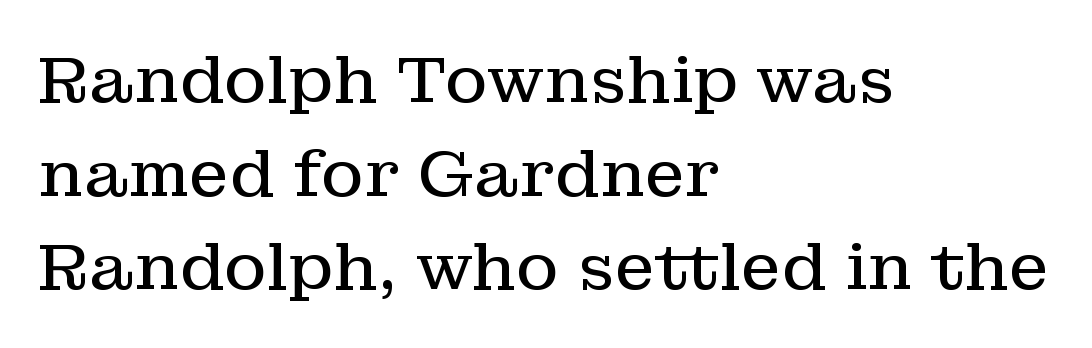
The image shows 65 px regular-weight serif type, upright; set left-aligned, normal line spacing (1.44x), normal letter spacing, not underlined; low stroke contrast and a medium x-height.
